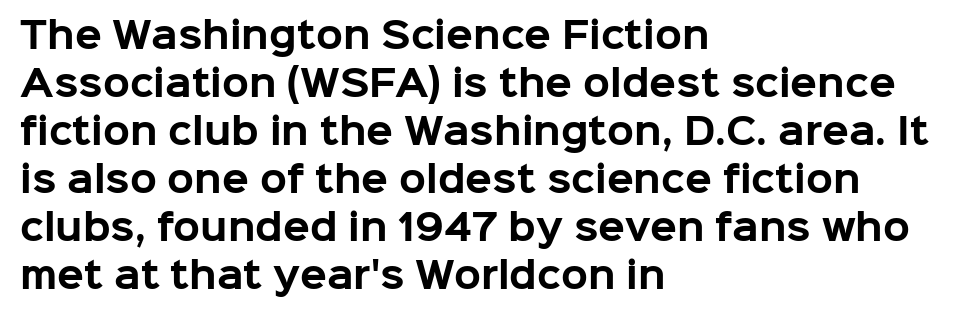
Q: Is the text bold? A: Yes.
Q: Is the text italic (slanted)? A: No, it is upright.
Q: Is the typeface a serif or a sans-serif typeface? A: Sans-serif.
Q: Is the text underlined? A: No.
Q: How is the paragraph aligned? A: Left-aligned.
Q: Is the spacing between letters normal or unusually wide? A: Normal.
Q: Is the spacing between lines tight, normal or loose? A: Normal.
Q: Width (condensed, normal, or wide)? A: Normal.
Q: Stroke contrast? A: Low.
Q: x-height? A: Medium.
Q: Monospaced? A: No.
